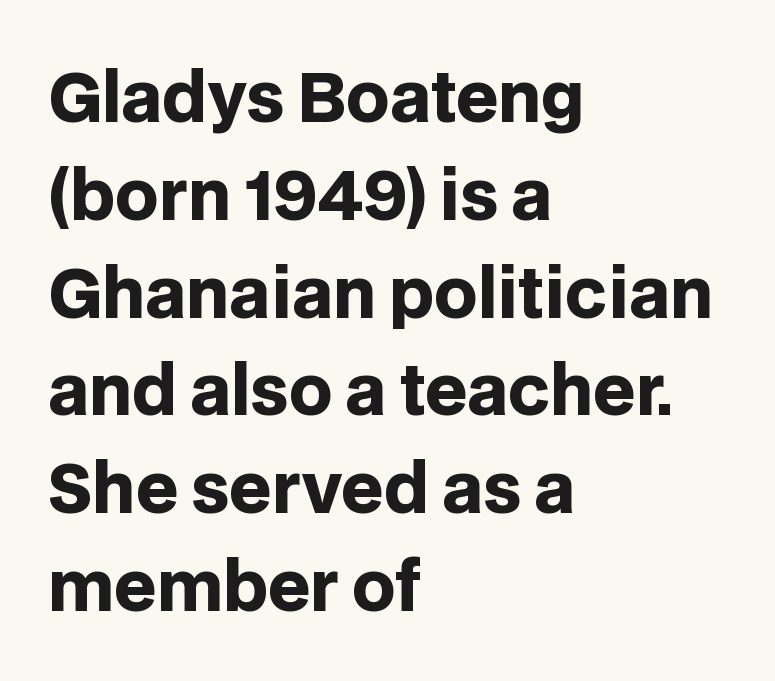
The image shows 67 px heavy sans-serif type, upright; set left-aligned, normal line spacing (1.46x), normal letter spacing, not underlined; low stroke contrast and a large x-height.
